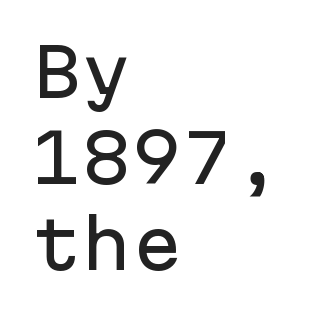
The image shows 67 px sans-serif type, upright, monospaced; set left-aligned, normal line spacing (1.28x), normal letter spacing, not underlined; low stroke contrast and a medium x-height.
